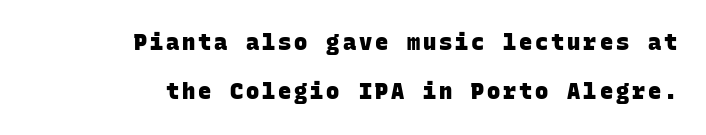
{"bold": "yes", "underline": "no", "align": "right", "line_spacing": "loose", "line_spacing_ratio": 2.25, "glyph_px": 22}
